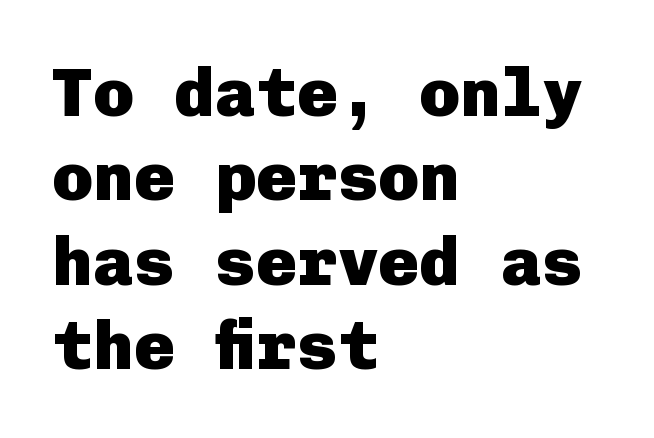
Type without underlining. Default kerning and tracking; the words read as compact shapes. A sans-serif font was chosen for this passage. Notice how the passage keeps a crisp vertical edge on the left only. Unlike italic type, these characters show no tilt at all.
